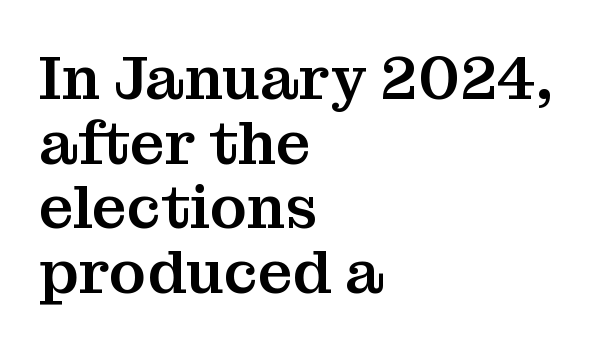
{"serif": "yes", "italic": "no", "width": "normal", "stroke_contrast": "medium", "x_height": "medium", "monospaced": "no", "underline": "no", "align": "left", "line_spacing": "tight", "line_spacing_ratio": 1.06, "letter_spacing": "normal", "letter_spacing_em": 0.0, "glyph_px": 61}
